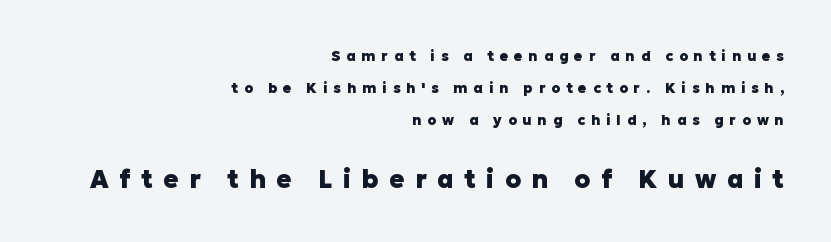
{"italic": "no", "bold": "yes", "underline": "no", "align": "right", "line_spacing": "loose", "line_spacing_ratio": 2.28, "letter_spacing": "wide", "letter_spacing_em": 0.42, "larger_block": "second", "size_ratio": 1.79, "glyph_px": 25}
